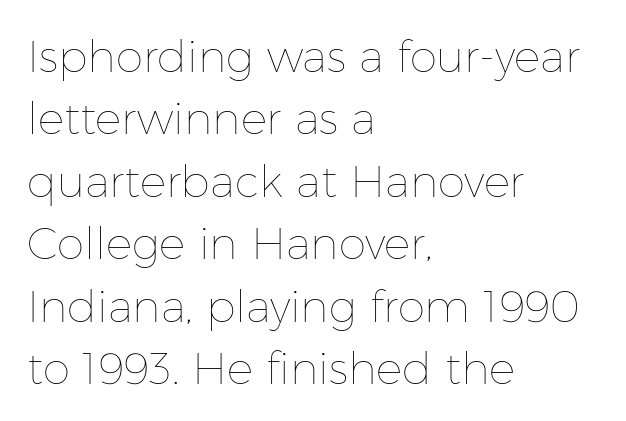
Here the designer chose a conventional face with non-uniform glyph widths. Every row of glyphs begins at an identical x-position on the left. Tall strokes in this sample are plumb rather than angled. Is there much room between lines? A standard amount, neither cramped nor airy. A clean baseline with only descenders dipping below it. The face looks like a standard text weight, possibly lighter.
